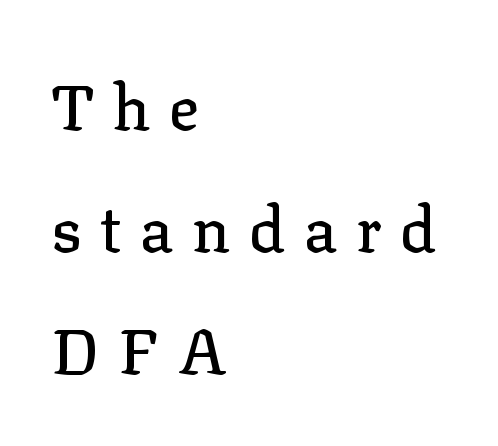
The image shows 63 px serif type, upright; set left-aligned, loose line spacing (1.94x), unusually wide letter spacing (+0.29 em), not underlined; low stroke contrast and a medium x-height.
